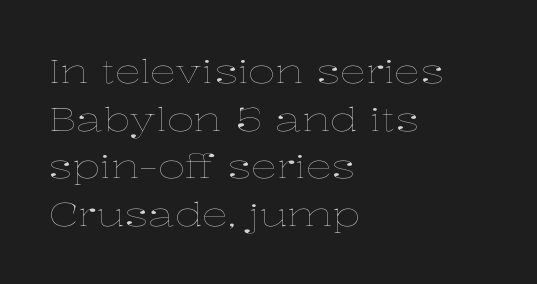
The gap between lines stays unmarked. The letters sit at their default tracking, neither squeezed nor spread. Do the letters lean? They stand straight. The letters look calm and open, with moderate or lighter stems. Left-aligned paragraph, ragged on the right.
